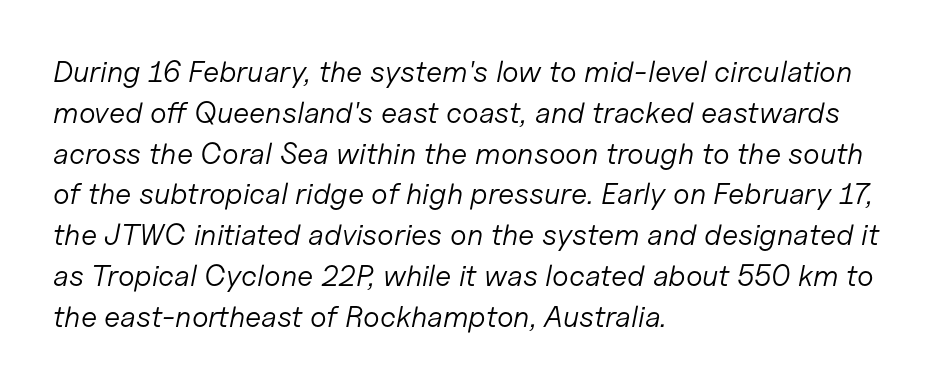
{"italic": "yes", "lean": "right", "slant_degrees": 11, "bold": "no", "weight": "light", "width": "normal", "stroke_contrast": "low", "x_height": "medium", "monospaced": "no", "underline": "no", "align": "left", "line_spacing": "normal", "line_spacing_ratio": 1.36, "letter_spacing": "normal", "letter_spacing_em": 0.0, "glyph_px": 30}
